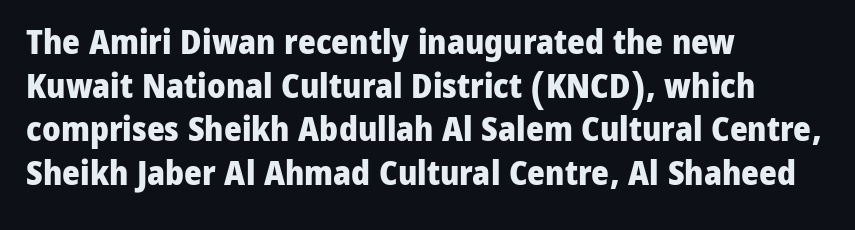
The image shows 34 px heavy sans-serif type, upright; set left-aligned, normal line spacing (1.28x), normal letter spacing, not underlined; low stroke contrast and a medium x-height.
